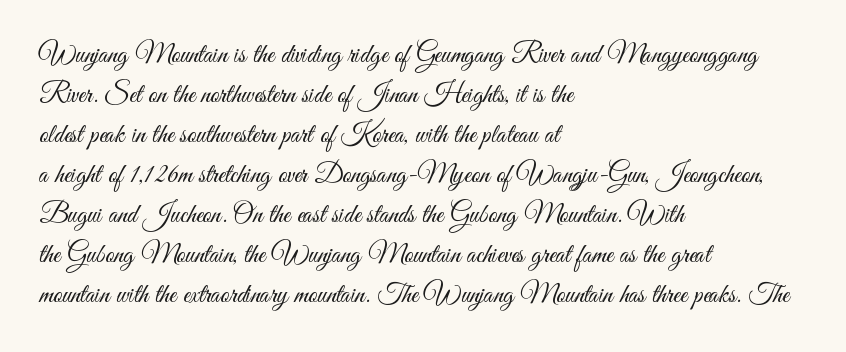
Q: Is the text bold? A: No.
Q: Is the text italic (slanted)? A: Yes.
Q: Is the text underlined? A: No.
Q: How is the paragraph aligned? A: Left-aligned.
Q: Is the spacing between letters normal or unusually wide? A: Normal.
Q: Is the spacing between lines tight, normal or loose? A: Normal.
